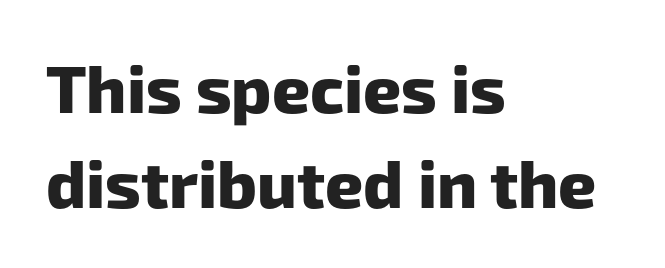
{"serif": "no", "bold": "yes", "weight": "heavy", "width": "normal", "stroke_contrast": "low", "x_height": "medium", "monospaced": "no", "underline": "no", "align": "left", "line_spacing": "normal", "line_spacing_ratio": 1.44, "letter_spacing": "normal", "letter_spacing_em": 0.0, "glyph_px": 66}
